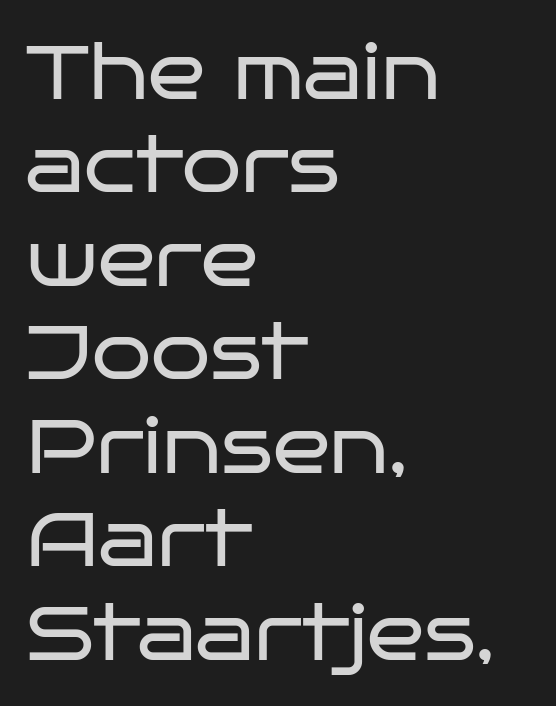
The image shows 76 px regular-weight, wide sans-serif type, upright; set left-aligned, line spacing 1.23x, normal letter spacing, not underlined; low stroke contrast and a large x-height.
